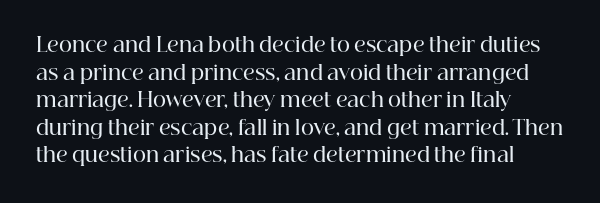
Q: Is the text bold? A: Semi-bold.
Q: Is the text italic (slanted)? A: No, it is upright.
Q: Is the text underlined? A: No.
Q: Is the spacing between letters normal or unusually wide? A: Normal.
Q: Is the spacing between lines tight, normal or loose? A: Normal.
